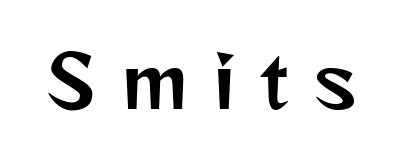
Q: Is the text italic (slanted)? A: No, it is upright.
Q: Is the typeface a serif or a sans-serif typeface? A: Sans-serif.
Q: Is the text underlined? A: No.
Q: Is the spacing between letters normal or unusually wide? A: Unusually wide.
Q: Width (condensed, normal, or wide)? A: Normal.
Q: Stroke contrast? A: Medium.
Q: x-height? A: Medium.
Q: Monospaced? A: No.
